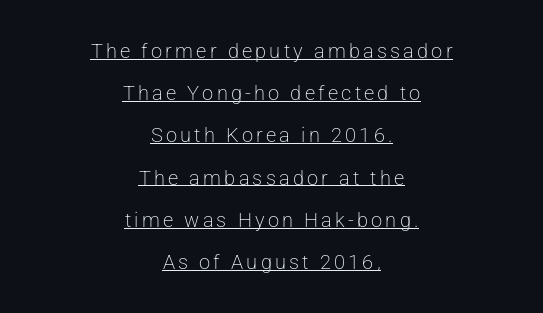
Descenders here cross a horizontal rule under the line. The font sits on the lighter half of the weight spectrum, regular included. Line starts and ends both wander, symmetrically. The letters stand upright; this is a roman face.
